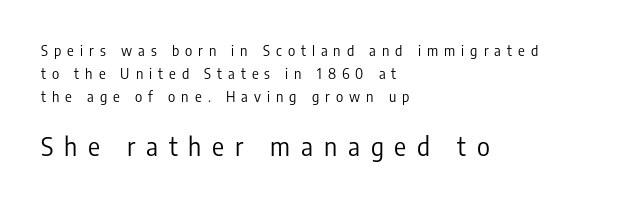
{"italic": "no", "bold": "no", "underline": "no", "align": "left", "line_spacing": "normal", "line_spacing_ratio": 1.64, "letter_spacing": "wide", "letter_spacing_em": 0.43, "larger_block": "second", "size_ratio": 1.79, "glyph_px": 25}
